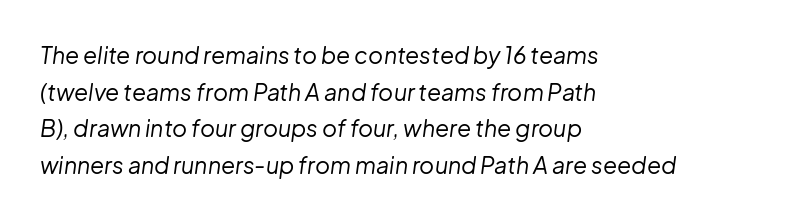
The passage shown leans; its letterforms are oblique. Does the copy run flush right? No — it runs flush left. Just letters on the line, the space beneath them empty. Stems here are at most as thick as an everyday book face. This sample uses plain, unmodified letter spacing.
